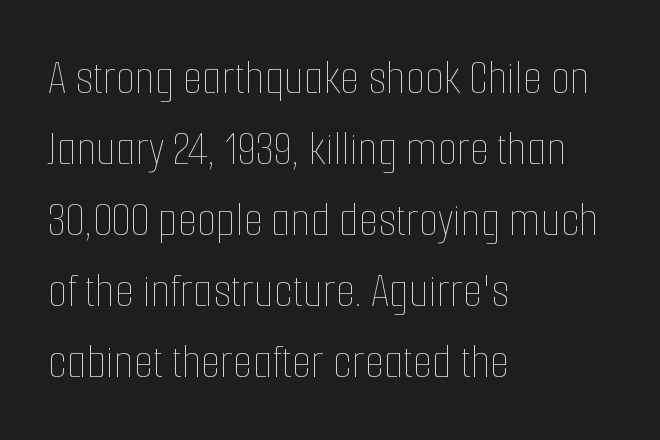
One glance says typical: line gaps are just what's usual. Characters follow at the spacing the type designer built in. This is the regular roman posture of the typeface. The face used here is proportionally spaced, like ordinary book or web type. Typeset ragged right — the left edge is the straight one. Stroke mass is kept to a normal reading level or below.
